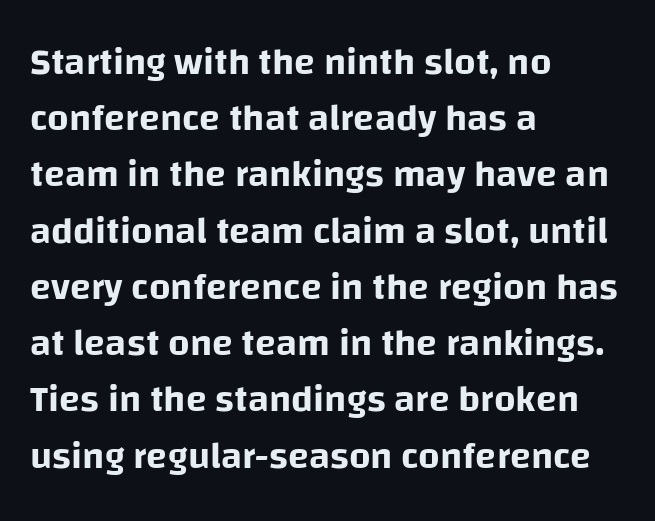
Q: Is the text italic (slanted)? A: No, it is upright.
Q: Is the typeface a serif or a sans-serif typeface? A: Sans-serif.
Q: Is the text underlined? A: No.
Q: How is the paragraph aligned? A: Left-aligned.
Q: Is the spacing between letters normal or unusually wide? A: Normal.
Q: Is the spacing between lines tight, normal or loose? A: Normal.
Q: Width (condensed, normal, or wide)? A: Normal.
Q: Stroke contrast? A: Low.
Q: x-height? A: Large.
Q: Monospaced? A: No.
